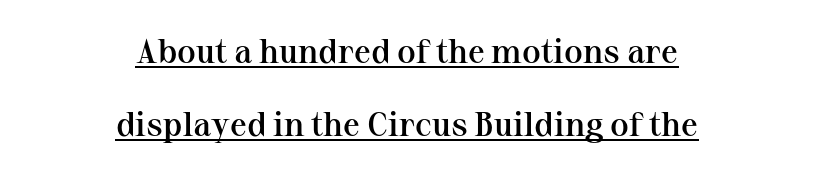
{"serif": "yes", "italic": "no", "bold": "semi", "weight": "semibold", "width": "normal", "stroke_contrast": "medium", "x_height": "medium", "monospaced": "no", "underline": "yes", "align": "center", "line_spacing": "loose", "line_spacing_ratio": 2.14, "letter_spacing": "normal", "letter_spacing_em": 0.0, "glyph_px": 34}
